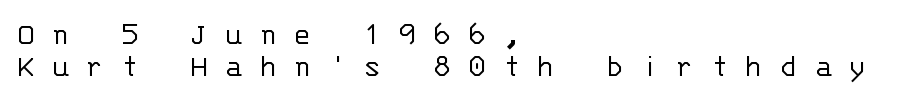
Q: Is the text bold? A: No.
Q: Is the text italic (slanted)? A: No, it is upright.
Q: Is the typeface a serif or a sans-serif typeface? A: Sans-serif.
Q: Is the text underlined? A: No.
Q: How is the paragraph aligned? A: Left-aligned.
Q: Is the spacing between letters normal or unusually wide? A: Unusually wide.
Q: Is the spacing between lines tight, normal or loose? A: Tight.
Q: Width (condensed, normal, or wide)? A: Normal.
Q: Stroke contrast? A: Low.
Q: x-height? A: Large.
Q: Monospaced? A: Yes.
